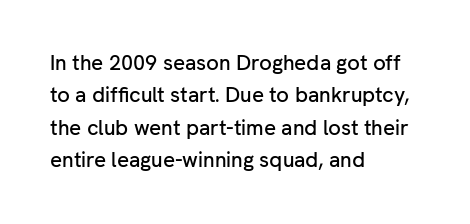
The image shows 21 px text type, upright; set left-aligned, normal line spacing (1.54x), normal letter spacing, not underlined.
